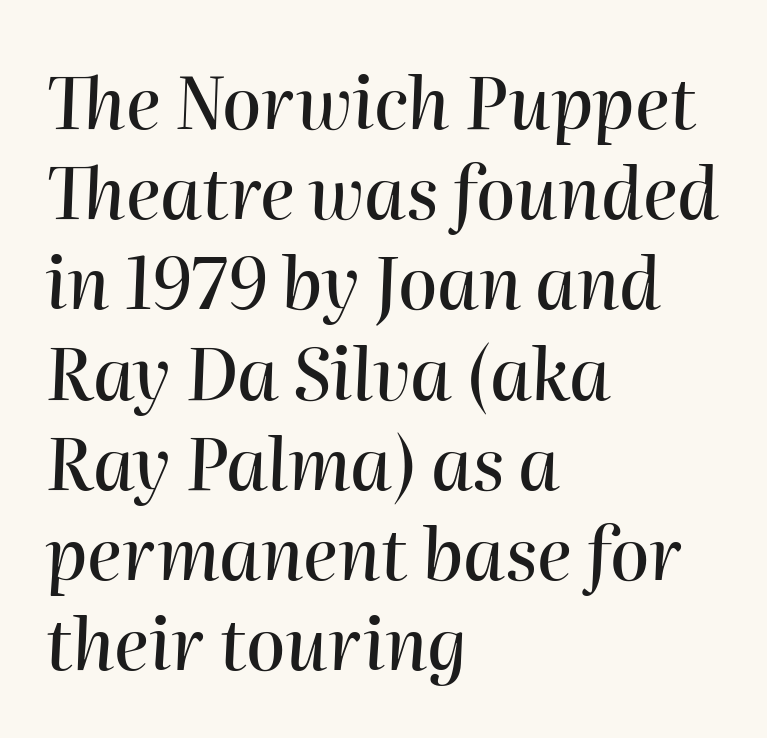
Q: Is the text italic (slanted)? A: Yes, it leans right by about 2 degrees.
Q: Is the text underlined? A: No.
Q: How is the paragraph aligned? A: Left-aligned.
Q: Is the spacing between letters normal or unusually wide? A: Normal.
Q: Is the spacing between lines tight, normal or loose? A: Normal.
Q: Width (condensed, normal, or wide)? A: Normal.
Q: Stroke contrast? A: High.
Q: x-height? A: Medium.
Q: Monospaced? A: No.
